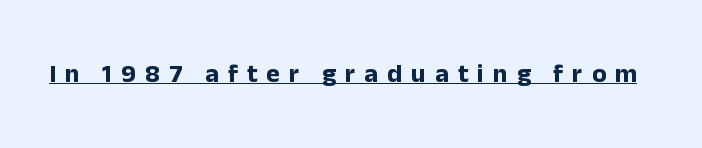
Q: Is the text bold? A: Yes.
Q: Is the text italic (slanted)? A: No, it is upright.
Q: Is the text underlined? A: Yes.
Q: Is the spacing between letters normal or unusually wide? A: Unusually wide.
